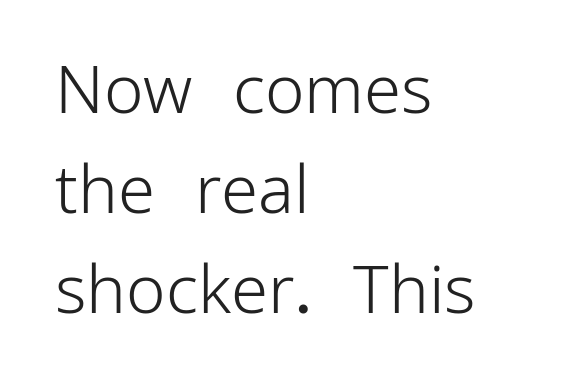
{"serif": "no", "italic": "no", "bold": "no", "weight": "light", "width": "normal", "stroke_contrast": "low", "x_height": "medium", "monospaced": "no", "underline": "no", "align": "left", "line_spacing": "normal", "line_spacing_ratio": 1.49, "letter_spacing": "normal", "letter_spacing_em": 0.0, "glyph_px": 67}
